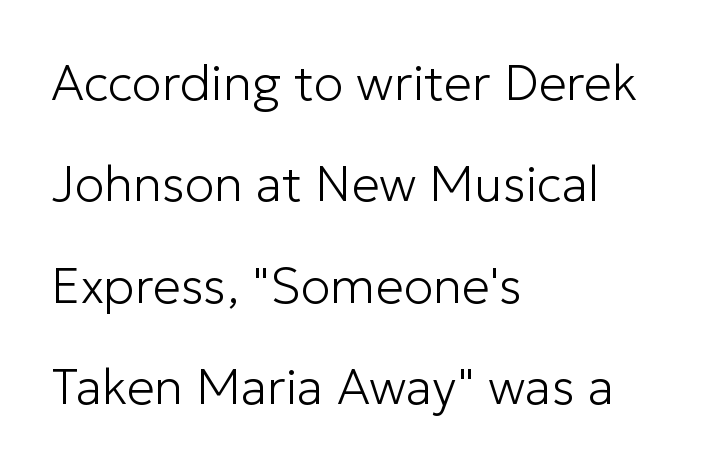
{"serif": "no", "italic": "no", "bold": "no", "weight": "light", "width": "normal", "stroke_contrast": "low", "x_height": "medium", "monospaced": "no", "underline": "no", "align": "left", "line_spacing": "loose", "line_spacing_ratio": 2.03, "letter_spacing": "normal", "letter_spacing_em": 0.0, "glyph_px": 50}
